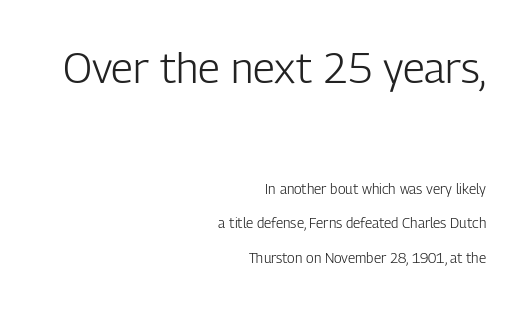
The image shows 42 px light, condensed sans-serif type, upright; set right-aligned, loose line spacing (2.48x), normal letter spacing, not underlined; the first (top) block is 3.0x larger; low stroke contrast and a medium x-height.
